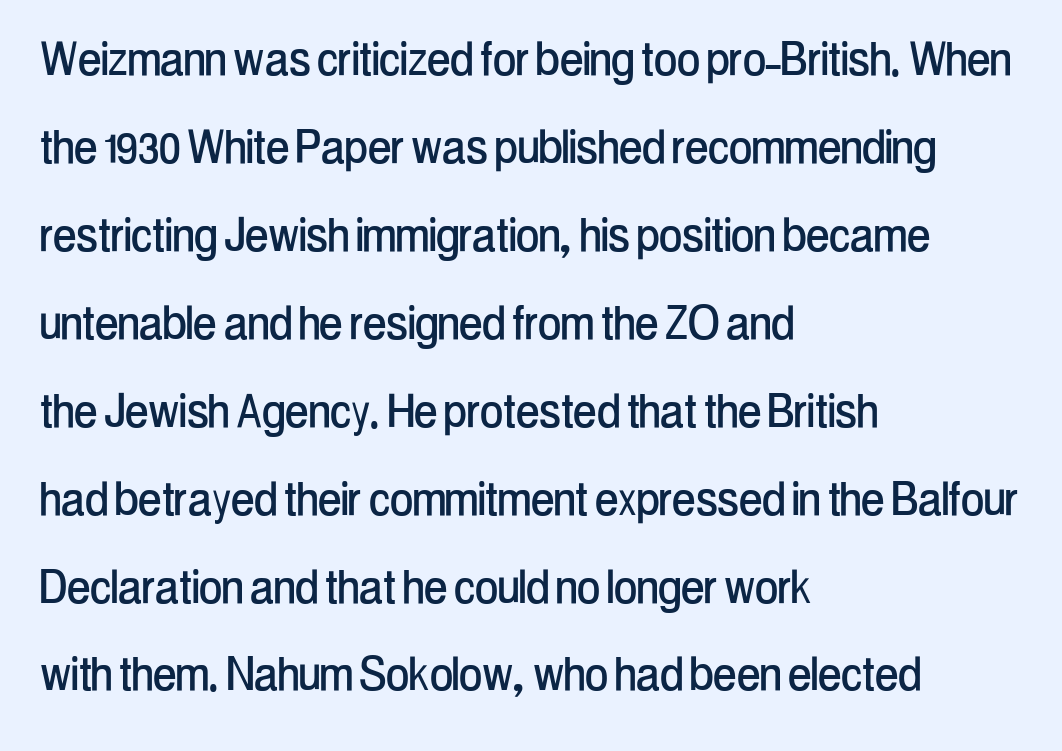
Plain, unruled lines of type. The rendering keeps characters at their native spacing. Do the letters lean? They stand straight. Is this a fixed-width face? No — the glyphs have proportional, varying widths. Successive baselines arrive at the customary interval. A student would call this left alignment; a typographer would say flush left, rag right.
